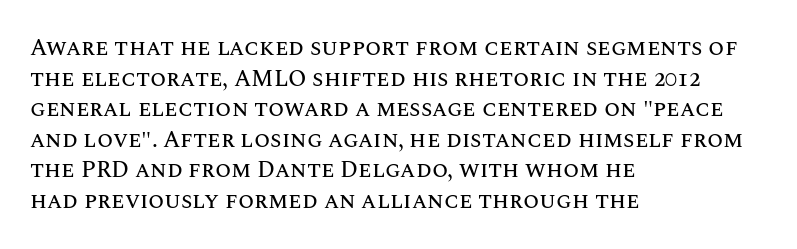
A typesetter would call this leading conventional body-copy spacing. No italicization has been applied; the sample stays upright. Tracking value appears to be zero — textbook default spacing. Short and long lines alike share a common starting point at left. Decoration check: the copy has no underline.
